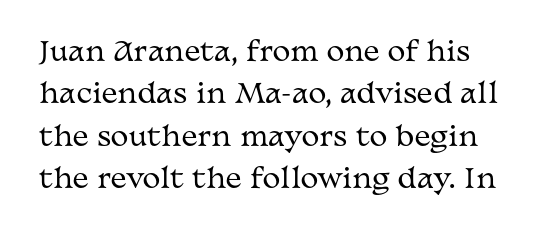
Q: Is the text bold? A: No.
Q: Is the text italic (slanted)? A: No, it is upright.
Q: Is the text underlined? A: No.
Q: Is the spacing between letters normal or unusually wide? A: Normal.
Q: Is the spacing between lines tight, normal or loose? A: Normal.
